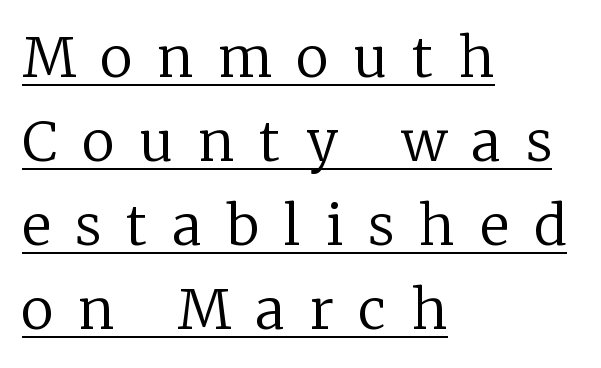
The image shows 55 px regular-weight serif type, upright; set left-aligned, normal line spacing (1.53x), unusually wide letter spacing (+0.46 em), underlined; low stroke contrast and a medium x-height.
